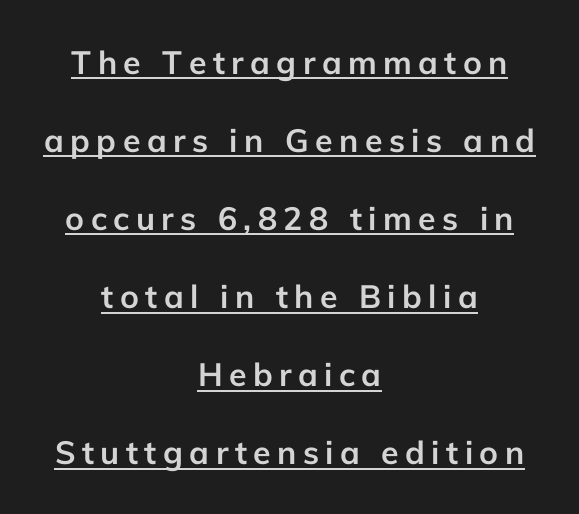
Q: Is the text bold? A: Yes.
Q: Is the text italic (slanted)? A: No, it is upright.
Q: Is the typeface a serif or a sans-serif typeface? A: Sans-serif.
Q: Is the text underlined? A: Yes.
Q: How is the paragraph aligned? A: Centered.
Q: Is the spacing between letters normal or unusually wide? A: Unusually wide.
Q: Is the spacing between lines tight, normal or loose? A: Loose.
Q: Width (condensed, normal, or wide)? A: Normal.
Q: Stroke contrast? A: Low.
Q: x-height? A: Medium.
Q: Monospaced? A: No.
